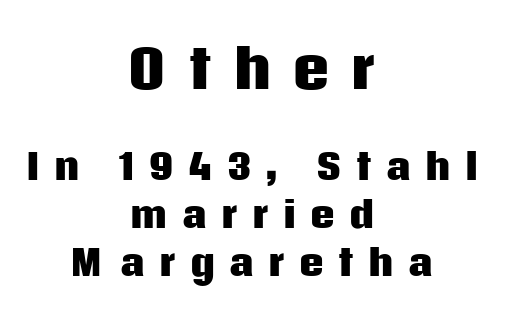
A student would call this center alignment; a typographer would say set centered. Spacing between characters has been opened up far beyond the box default. Each row of text sits above clean, open space. Posture: vertical.
